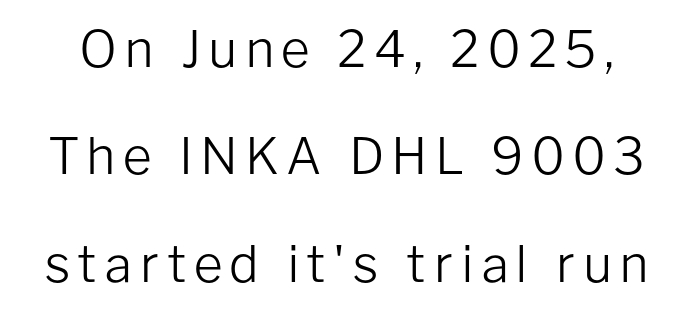
The image shows 50 px light sans-serif type, upright; set loose line spacing (2.15x), not underlined; low stroke contrast and a medium x-height.
